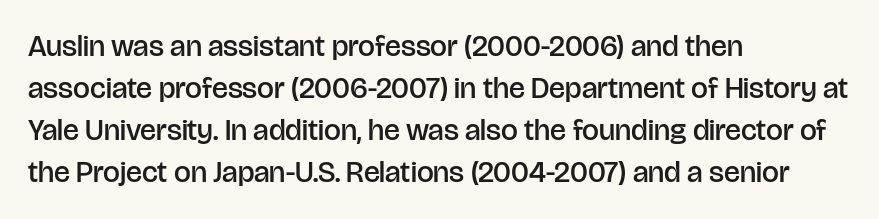
The image shows 30 px semibold sans-serif type, upright; set left-aligned, normal line spacing (1.4x), normal letter spacing, not underlined; low stroke contrast and a large x-height.
